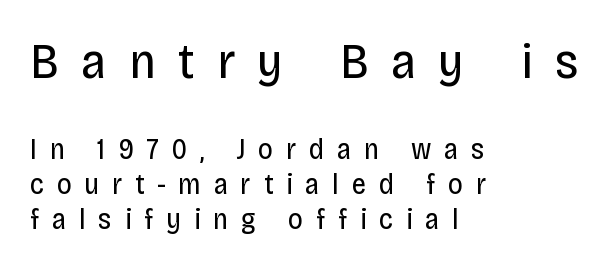
{"serif": "no", "italic": "no", "bold": "no", "weight": "regular", "width": "condensed", "stroke_contrast": "low", "x_height": "large", "monospaced": "no", "underline": "no", "align": "left", "line_spacing_ratio": 1.2, "letter_spacing": "wide", "letter_spacing_em": 0.44, "larger_block": "first", "size_ratio": 1.76, "glyph_px": 51}
